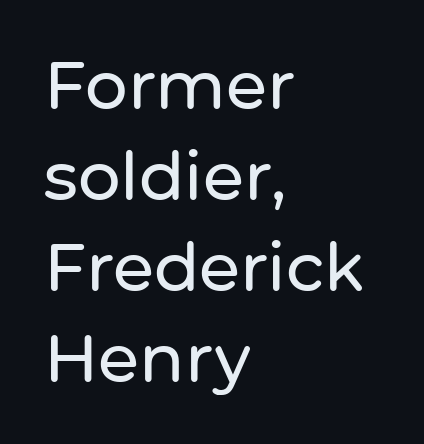
Q: Is the text italic (slanted)? A: No, it is upright.
Q: Is the typeface a serif or a sans-serif typeface? A: Sans-serif.
Q: Is the text underlined? A: No.
Q: How is the paragraph aligned? A: Left-aligned.
Q: Is the spacing between letters normal or unusually wide? A: Normal.
Q: Is the spacing between lines tight, normal or loose? A: Normal.
Q: Width (condensed, normal, or wide)? A: Normal.
Q: Stroke contrast? A: Low.
Q: x-height? A: Medium.
Q: Monospaced? A: No.
